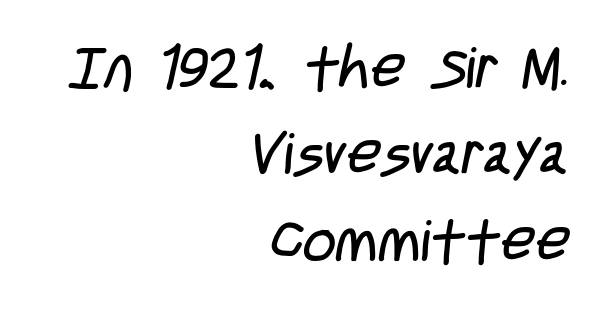
{"serif": "no", "bold": "no", "weight": "regular", "width": "condensed", "stroke_contrast": "low", "x_height": "large", "monospaced": "no", "underline": "no", "align": "right", "line_spacing": "normal", "line_spacing_ratio": 1.49, "letter_spacing": "normal", "letter_spacing_em": 0.0, "glyph_px": 58}
